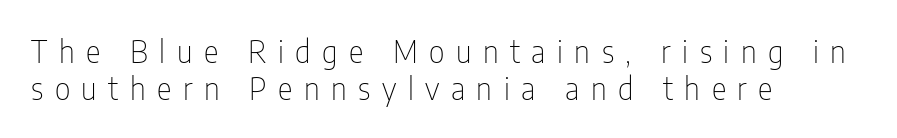
{"serif": "no", "italic": "no", "bold": "no", "weight": "thin", "width": "condensed", "stroke_contrast": "low", "x_height": "medium", "monospaced": "no", "underline": "no", "align": "left", "line_spacing_ratio": 1.19, "letter_spacing": "wide", "letter_spacing_em": 0.37, "glyph_px": 31}
